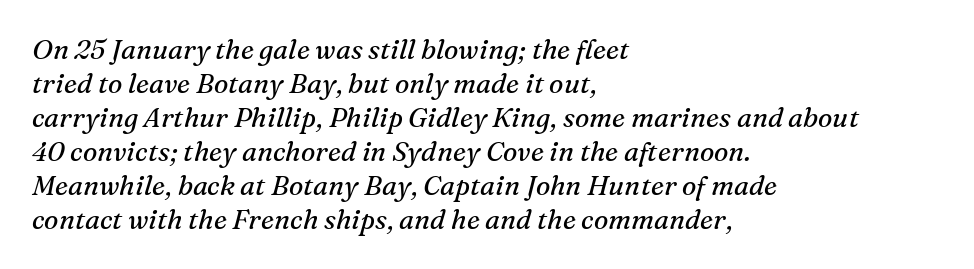
The space between consecutive lines is moderate. The rag falls on the right side of this text block. Observe the ordinary spacing: letters are neighbours, not strangers. Is this a heavy cut? Hardly; it is regular or lighter. Every character sits at an angle, as italics do. Descenders are the only things crossing below the line.
